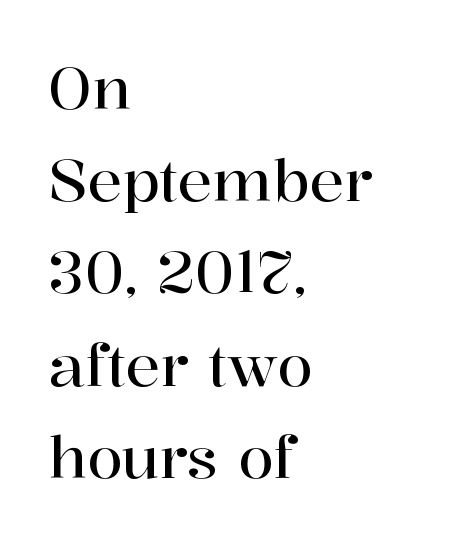
The text block is weighted toward the left margin, trailing off unevenly rightward. Are there feet on the stems? There are — it's a serif. Every stem runs plumb, perpendicular to the baseline. The tracking reads as untouched default to a designer's eye.
